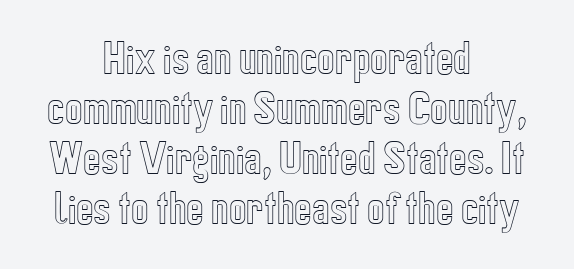
{"italic": "no", "width": "condensed", "x_height": "medium", "monospaced": "no", "underline": "no", "align": "center", "line_spacing": "normal", "line_spacing_ratio": 1.35, "letter_spacing": "normal", "letter_spacing_em": 0.0, "glyph_px": 37}
